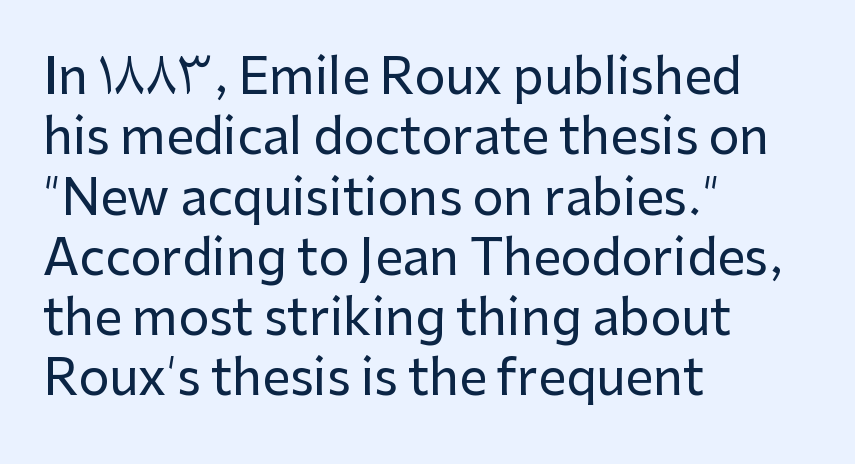
{"serif": "no", "italic": "no", "width": "normal", "stroke_contrast": "low", "x_height": "medium", "monospaced": "no", "underline": "no", "align": "left", "line_spacing_ratio": 1.23, "letter_spacing": "normal", "letter_spacing_em": 0.0, "glyph_px": 49}
